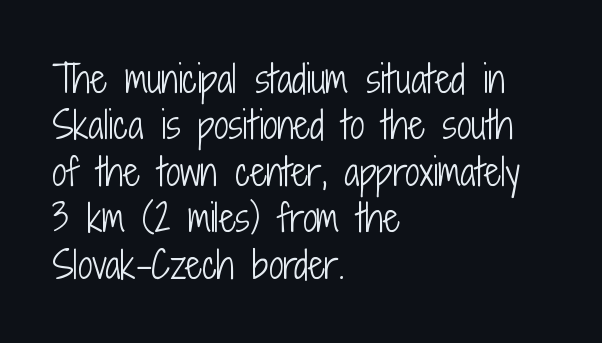
To sum up the face: it is a sans, with no serifs. Baseline-to-baseline distance is the conventional proportion of letter height. The lettering holds an erect, upright posture throughout. The letterforms sit at book weight or below.
